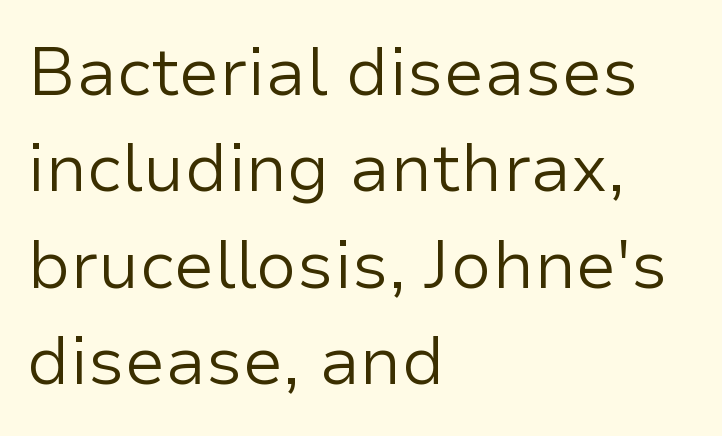
The image shows 67 px regular-weight sans-serif type, upright; set left-aligned, normal line spacing (1.44x), normal letter spacing, not underlined; low stroke contrast and a medium x-height.
